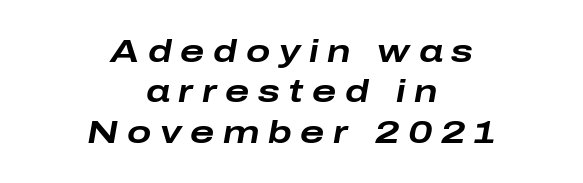
{"italic": "yes", "lean": "right", "slant_degrees": 10, "bold": "yes", "weight": "bold", "width": "wide", "stroke_contrast": "low", "x_height": "medium", "monospaced": "no", "underline": "no", "align": "center", "line_spacing": "normal", "line_spacing_ratio": 1.26, "letter_spacing": "wide", "letter_spacing_em": 0.27, "glyph_px": 32}
